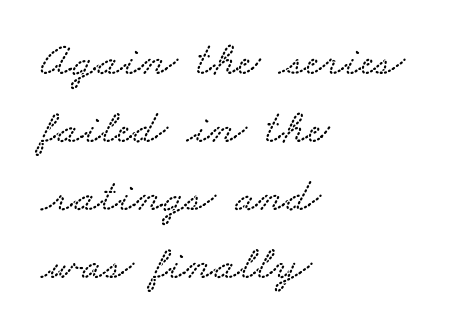
The rows are spaced the way most documents space them. Each row of text sits above clean, open space. The type is set solid horizontally, with unmodified tracking. Reading down the block, your eye returns to a fixed left position each line. Note the varied advance widths — an 'i' is clearly narrower than an 'm'.
